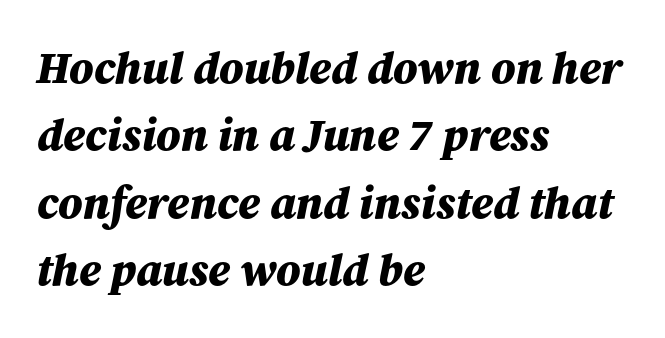
{"italic": "yes", "lean": "right", "slant_degrees": 12, "bold": "yes", "weight": "bold", "width": "normal", "stroke_contrast": "medium", "x_height": "medium", "monospaced": "no", "underline": "no", "align": "left", "line_spacing": "normal", "line_spacing_ratio": 1.5, "letter_spacing": "normal", "letter_spacing_em": 0.0, "glyph_px": 45}
